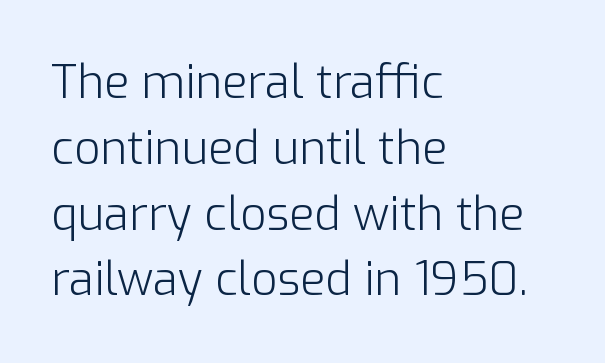
Q: Is the text bold? A: No.
Q: Is the text italic (slanted)? A: No, it is upright.
Q: Is the typeface a serif or a sans-serif typeface? A: Sans-serif.
Q: Is the text underlined? A: No.
Q: How is the paragraph aligned? A: Left-aligned.
Q: Is the spacing between letters normal or unusually wide? A: Normal.
Q: Is the spacing between lines tight, normal or loose? A: Normal.
Q: Width (condensed, normal, or wide)? A: Normal.
Q: Stroke contrast? A: Low.
Q: x-height? A: Medium.
Q: Monospaced? A: No.
